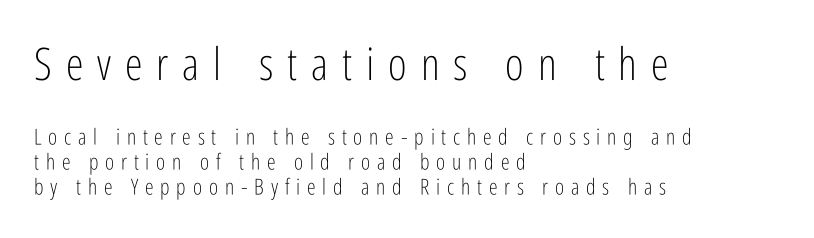
Q: Is the text bold? A: No.
Q: Is the text italic (slanted)? A: No, it is upright.
Q: Is the typeface a serif or a sans-serif typeface? A: Sans-serif.
Q: Is the text underlined? A: No.
Q: How is the paragraph aligned? A: Left-aligned.
Q: Is the spacing between letters normal or unusually wide? A: Unusually wide.
Q: Is the spacing between lines tight, normal or loose? A: Tight.
Q: Which block of text is set in a larger size, the first (top) or the second (bottom)? A: The first (top) one.
Q: Width (condensed, normal, or wide)? A: Condensed.
Q: Stroke contrast? A: Low.
Q: x-height? A: Medium.
Q: Monospaced? A: No.
